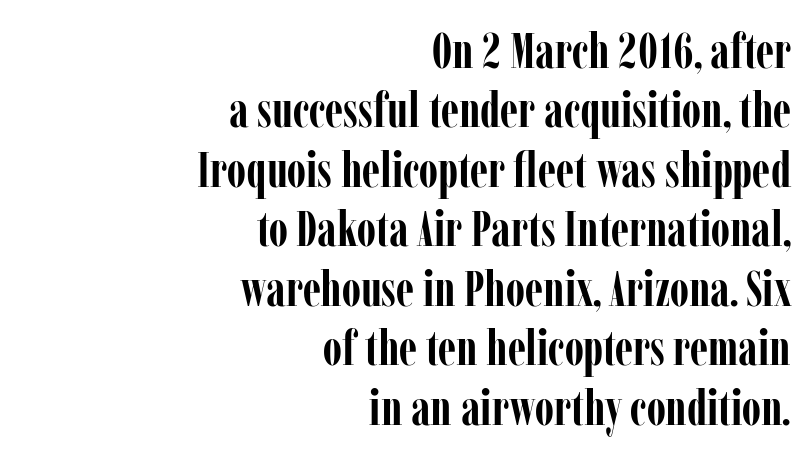
Horizontally, the lines are justified to the trailing edge only. A typesetter would call this proportional, since set widths differ per character. Is the letter spacing exaggerated? No — it looks like the ordinary default. Rule under the text: the space is simply empty. Strokes here are thick enough to call this a true bold. Quick note: not italic, upright.
